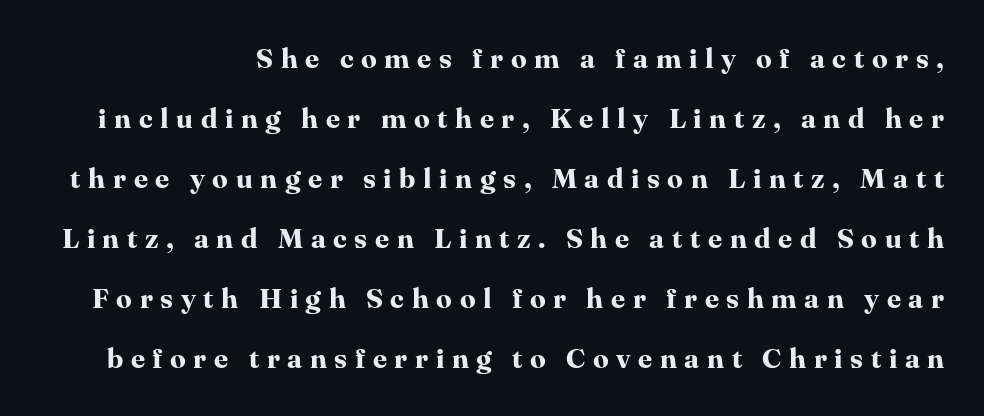
Proportional: the letters do not fall into vertical columns. A serif font was chosen for this passage. No word sits above an underline. Quick note: interline space is abundant.
